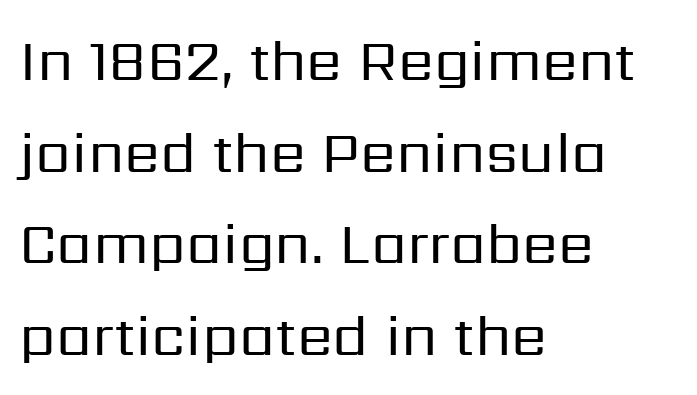
Q: Is the text bold? A: No.
Q: Is the text italic (slanted)? A: No, it is upright.
Q: Is the typeface a serif or a sans-serif typeface? A: Sans-serif.
Q: Is the text underlined? A: No.
Q: How is the paragraph aligned? A: Left-aligned.
Q: Is the spacing between letters normal or unusually wide? A: Normal.
Q: Is the spacing between lines tight, normal or loose? A: Normal.
Q: Width (condensed, normal, or wide)? A: Normal.
Q: Stroke contrast? A: Low.
Q: x-height? A: Medium.
Q: Monospaced? A: No.
